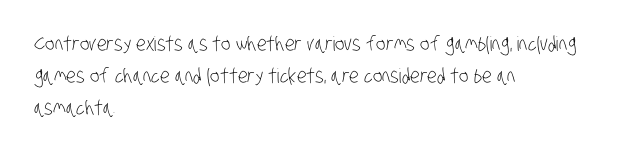
{"bold": "no", "underline": "no", "align": "left", "line_spacing": "normal", "line_spacing_ratio": 1.59, "letter_spacing": "normal", "letter_spacing_em": 0.0, "glyph_px": 20}
